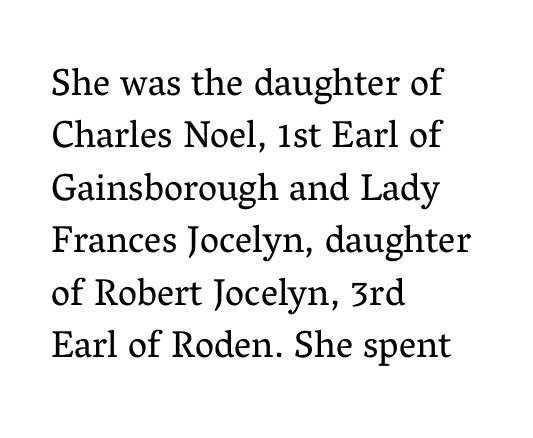
Q: Is the text bold? A: No.
Q: Is the text italic (slanted)? A: No, it is upright.
Q: Is the typeface a serif or a sans-serif typeface? A: Serif.
Q: Is the text underlined? A: No.
Q: How is the paragraph aligned? A: Left-aligned.
Q: Is the spacing between letters normal or unusually wide? A: Normal.
Q: Is the spacing between lines tight, normal or loose? A: Normal.
Q: Width (condensed, normal, or wide)? A: Normal.
Q: Stroke contrast? A: Medium.
Q: x-height? A: Medium.
Q: Monospaced? A: No.
